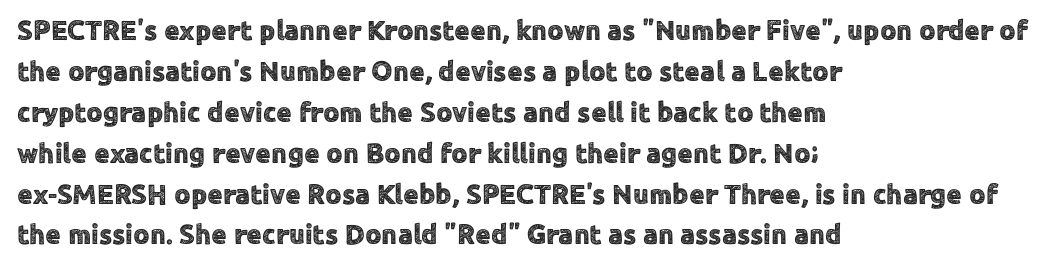
The lines in this sample share a left origin and differ only in where they stop. Style check: upright. The area under the type is left untouched. Compared with typical paragraphs, the rows here are spaced about the same. Here the designer chose a conventional face with non-uniform glyph widths. Tracking value appears to be zero — textbook default spacing.
